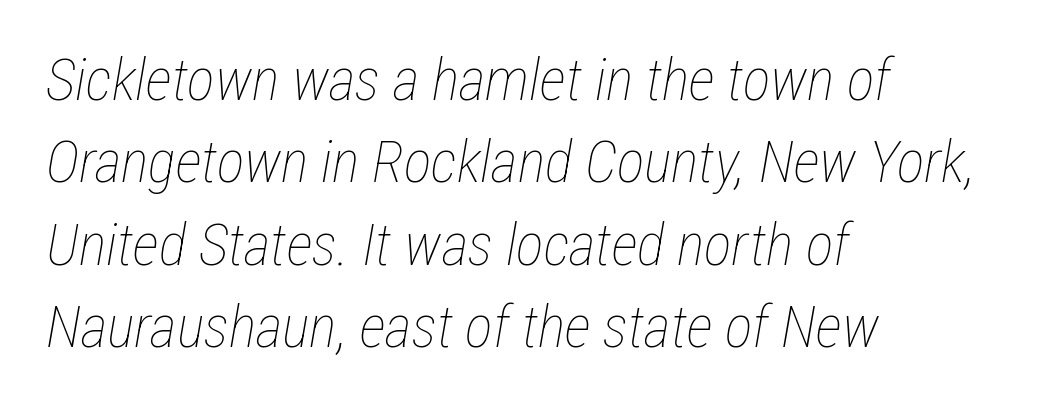
{"italic": "yes", "lean": "right", "slant_degrees": 12, "bold": "no", "weight": "thin", "width": "condensed", "stroke_contrast": "low", "x_height": "medium", "monospaced": "no", "underline": "no", "align": "left", "line_spacing": "normal", "line_spacing_ratio": 1.42, "letter_spacing": "normal", "letter_spacing_em": 0.0, "glyph_px": 58}
